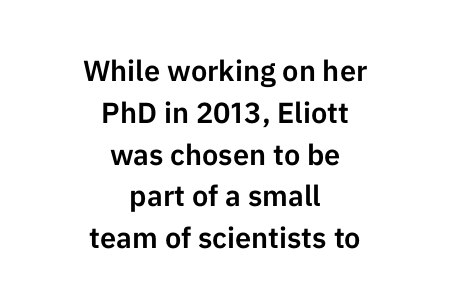
The space beneath each line is pristine and unruled. Each line is balanced around a shared central axis. Is this a sans? Yes — the strokes have no serifs. Characters follow at the spacing the type designer built in.
